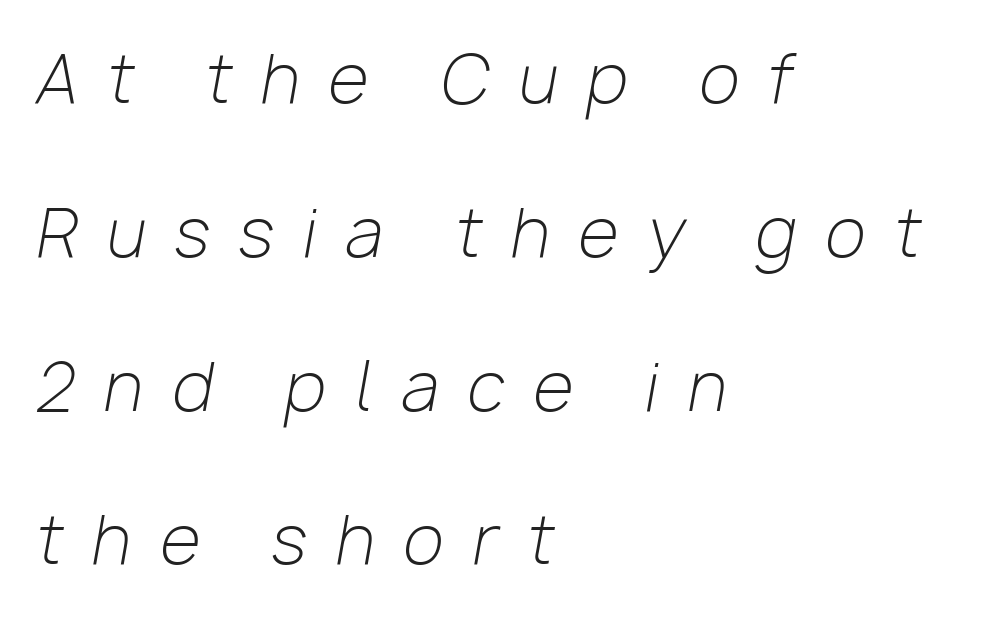
Is the letter spacing exaggerated? Yes — the characters are pushed far apart. Is this a fixed-width face? No — the glyphs have proportional, varying widths. Yep, that's italic — everything's leaning. Unbolded letterforms with no extra heft.
